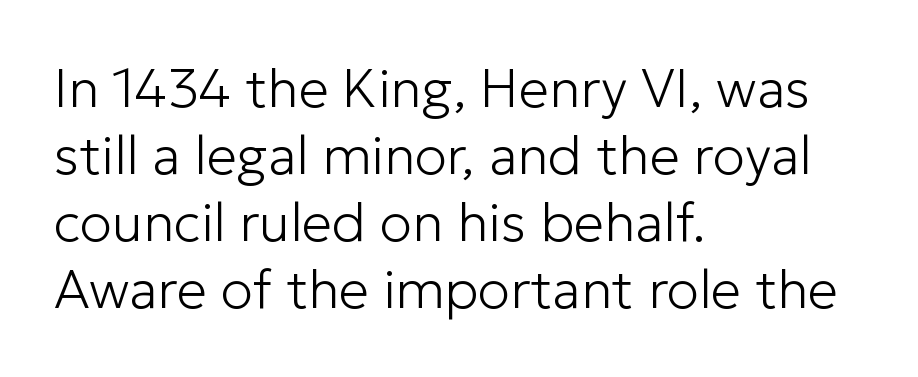
The image shows 54 px light sans-serif type, upright; set left-aligned, line spacing 1.24x, normal letter spacing, not underlined; low stroke contrast and a medium x-height.
